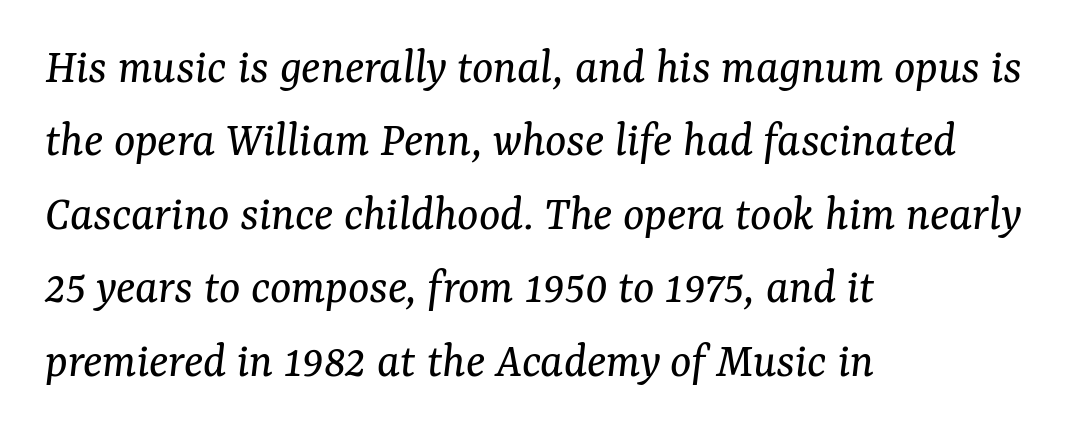
Q: Is the text bold? A: No.
Q: Is the text italic (slanted)? A: Yes, it leans right by about 7 degrees.
Q: Is the typeface a serif or a sans-serif typeface? A: Serif.
Q: Is the text underlined? A: No.
Q: How is the paragraph aligned? A: Left-aligned.
Q: Is the spacing between letters normal or unusually wide? A: Normal.
Q: Is the spacing between lines tight, normal or loose? A: Normal.
Q: Width (condensed, normal, or wide)? A: Normal.
Q: Stroke contrast? A: Medium.
Q: x-height? A: Medium.
Q: Monospaced? A: No.
